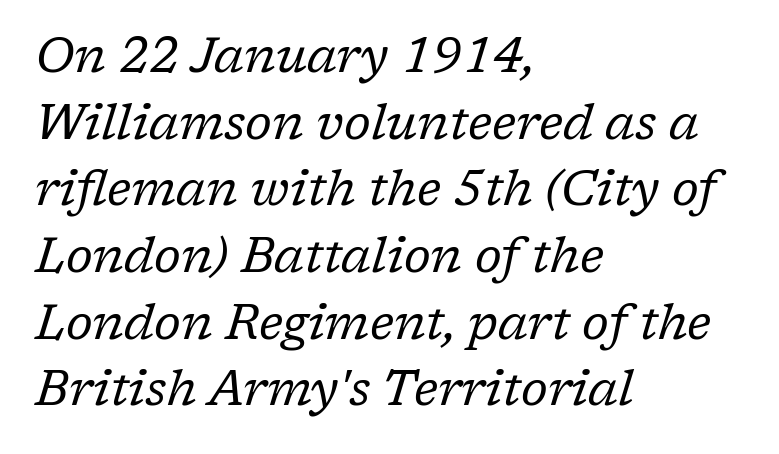
Q: Is the text bold? A: No.
Q: Is the text italic (slanted)? A: Yes, it leans right by about 17 degrees.
Q: Is the typeface a serif or a sans-serif typeface? A: Serif.
Q: Is the text underlined? A: No.
Q: How is the paragraph aligned? A: Left-aligned.
Q: Is the spacing between letters normal or unusually wide? A: Normal.
Q: Is the spacing between lines tight, normal or loose? A: Normal.
Q: Width (condensed, normal, or wide)? A: Normal.
Q: Stroke contrast? A: Low.
Q: x-height? A: Medium.
Q: Monospaced? A: No.
